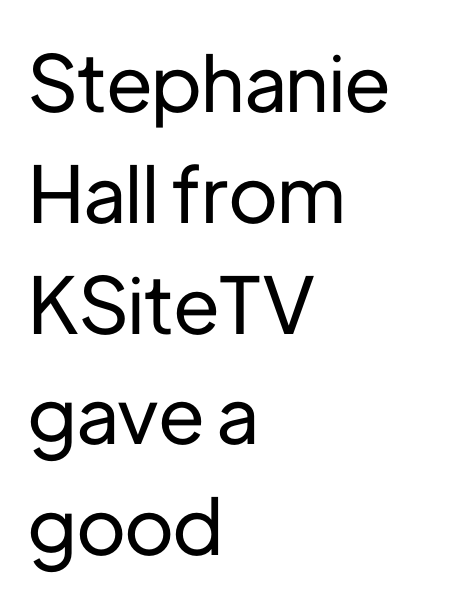
{"serif": "no", "italic": "no", "width": "normal", "stroke_contrast": "low", "x_height": "medium", "monospaced": "no", "underline": "no", "align": "left", "line_spacing": "normal", "line_spacing_ratio": 1.42, "letter_spacing": "normal", "letter_spacing_em": 0.0, "glyph_px": 78}
